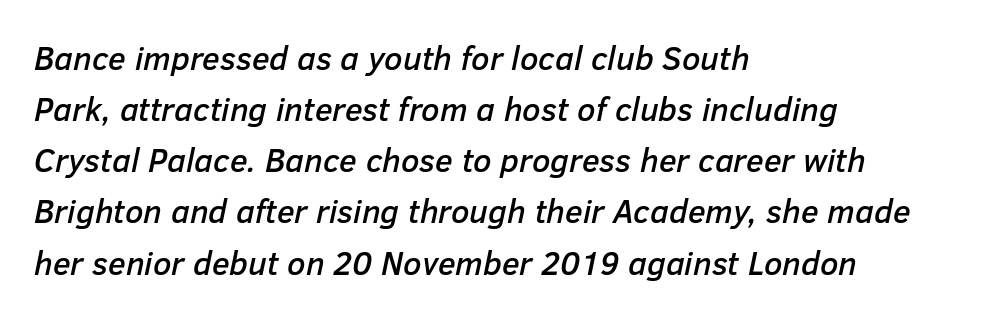
Q: Is the text italic (slanted)? A: Yes, it leans right by about 12 degrees.
Q: Is the text underlined? A: No.
Q: How is the paragraph aligned? A: Left-aligned.
Q: Is the spacing between letters normal or unusually wide? A: Normal.
Q: Is the spacing between lines tight, normal or loose? A: Normal.
Q: Width (condensed, normal, or wide)? A: Normal.
Q: Stroke contrast? A: Low.
Q: x-height? A: Medium.
Q: Monospaced? A: No.
